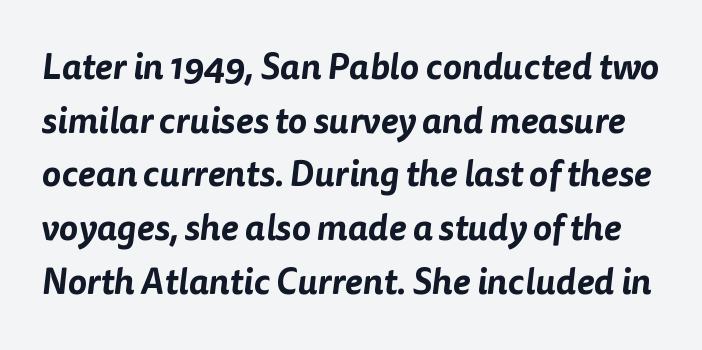
{"serif": "no", "width": "normal", "stroke_contrast": "low", "x_height": "medium", "monospaced": "no", "underline": "no", "line_spacing": "normal", "line_spacing_ratio": 1.49, "letter_spacing": "normal", "letter_spacing_em": 0.0, "glyph_px": 36}
